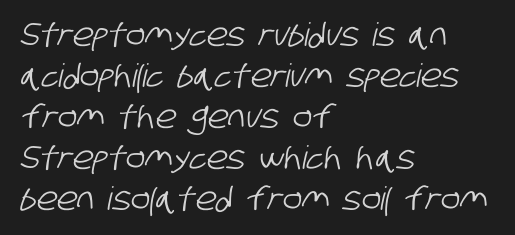
Tracking value appears to be zero — textbook default spacing. Unlike a traditional serif, this face leaves its strokes unadorned. The zone under the glyphs is completely vacant. Compared with typical paragraphs, the rows here are spaced about the same.
